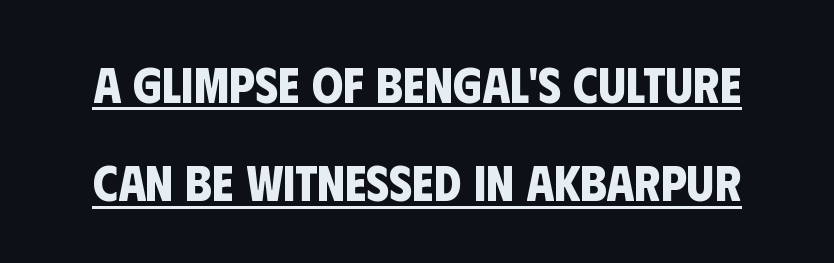
Thick stems and heavy bowls — unmistakably bold. Character widths vary here, with narrow letters taking less room than wide ones. The passage shown is underscored from start to finish. A typesetter would call this leading open, well beyond the default. The gaps between neighbouring characters are ordinary and unremarkable. The text was rendered using a sans face with plain stroke endings.
